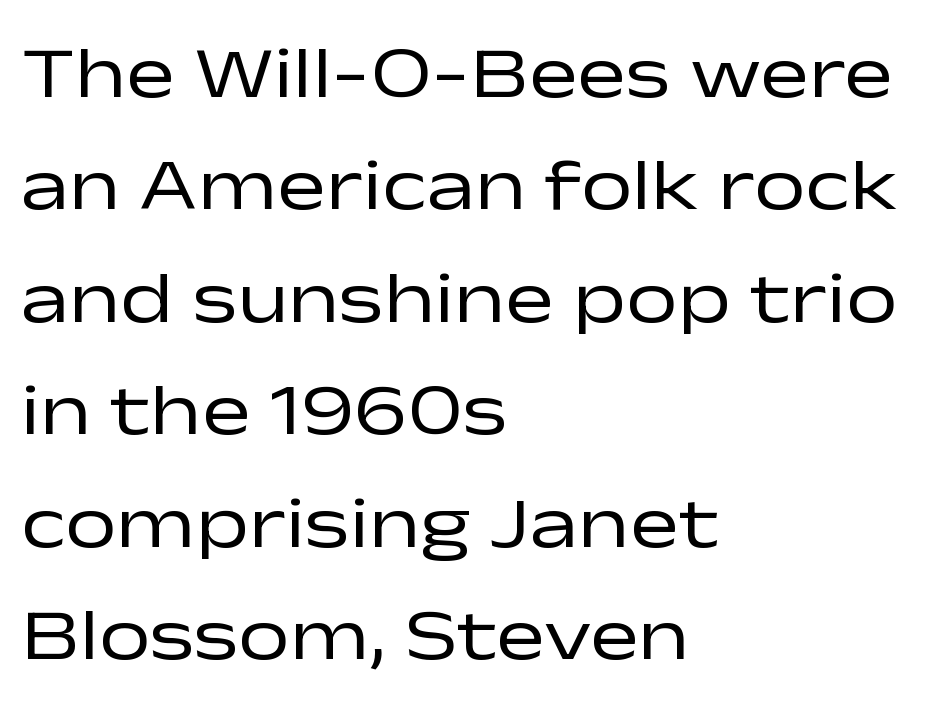
The image shows 73 px regular-weight, wide sans-serif type, upright; set left-aligned, normal line spacing (1.54x), normal letter spacing, not underlined; low stroke contrast and a medium x-height.
